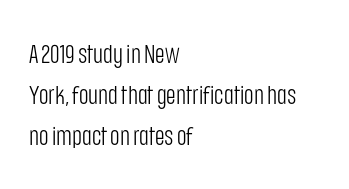
{"italic": "no", "bold": "no", "underline": "no", "align": "left", "line_spacing": "normal", "line_spacing_ratio": 1.57, "letter_spacing": "normal", "letter_spacing_em": 0.0, "glyph_px": 26}
